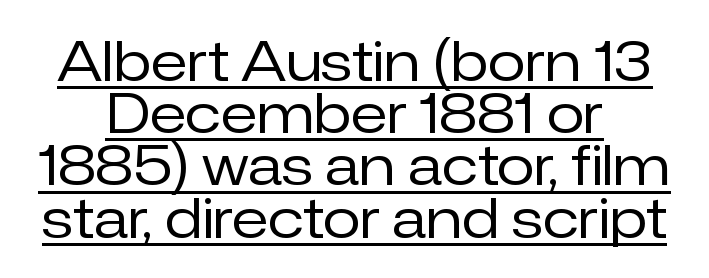
{"serif": "no", "italic": "no", "bold": "no", "weight": "regular", "width": "normal", "stroke_contrast": "low", "x_height": "medium", "monospaced": "no", "underline": "yes", "align": "center", "line_spacing": "tight", "line_spacing_ratio": 0.95, "letter_spacing": "normal", "letter_spacing_em": 0.0, "glyph_px": 55}
